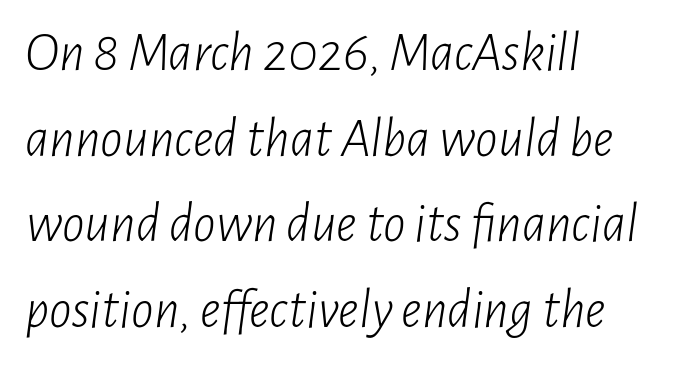
The image shows 56 px light, condensed type, italic (leaning right); set left-aligned, normal line spacing (1.53x), normal letter spacing, not underlined; low stroke contrast and a medium x-height.
